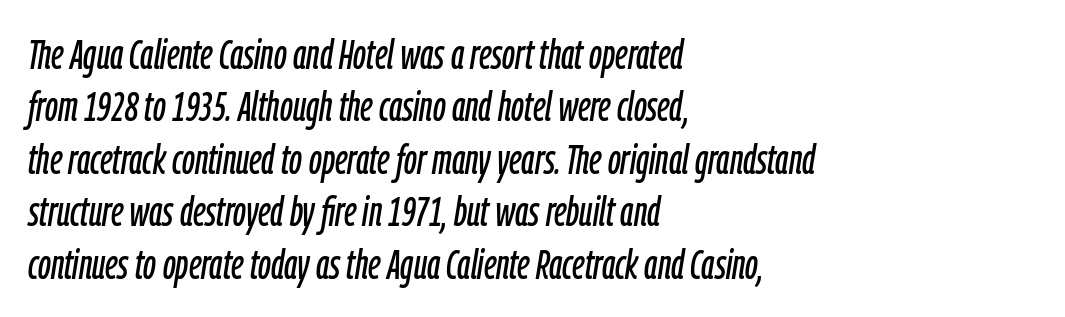
{"italic": "yes", "lean": "right", "slant_degrees": 9, "width": "condensed", "stroke_contrast": "low", "x_height": "medium", "monospaced": "no", "underline": "no", "align": "left", "line_spacing": "normal", "line_spacing_ratio": 1.25, "letter_spacing": "normal", "letter_spacing_em": 0.0, "glyph_px": 42}
